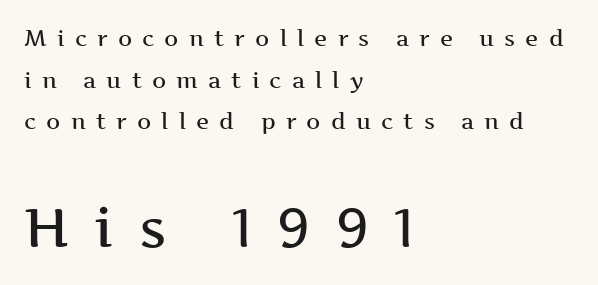
{"serif": "yes", "italic": "no", "bold": "semi", "weight": "semibold", "width": "wide", "stroke_contrast": "medium", "x_height": "medium", "monospaced": "no", "underline": "no", "align": "left", "line_spacing_ratio": 1.89, "letter_spacing": "wide", "letter_spacing_em": 0.46, "larger_block": "second", "size_ratio": 2.5, "glyph_px": 55}
